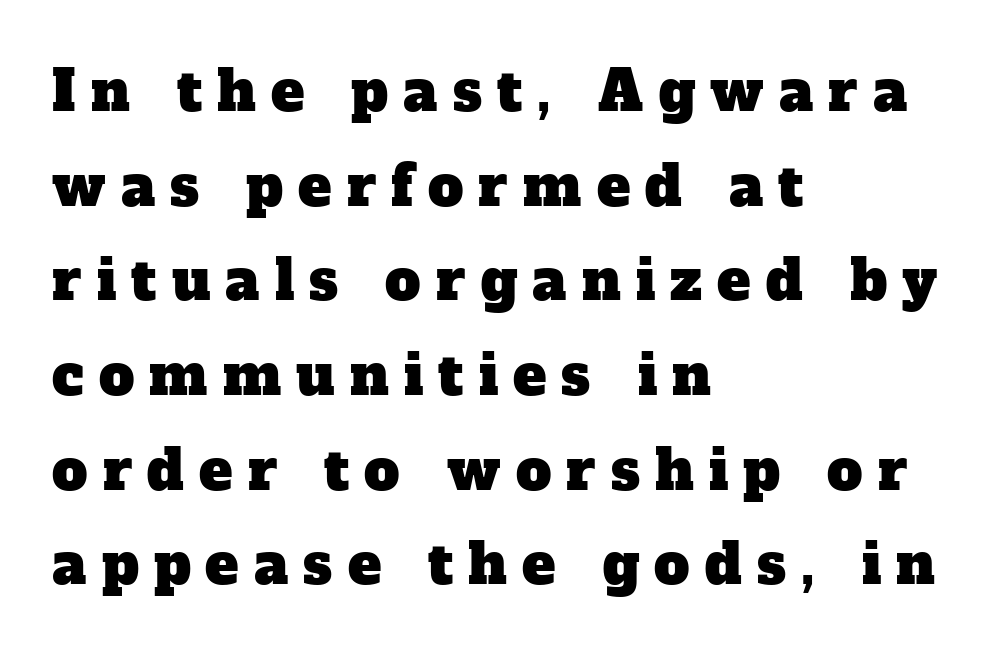
Q: Is the typeface a serif or a sans-serif typeface? A: Serif.
Q: Is the text underlined? A: No.
Q: How is the paragraph aligned? A: Left-aligned.
Q: Is the spacing between letters normal or unusually wide? A: Unusually wide.
Q: Is the spacing between lines tight, normal or loose? A: Normal.
Q: Width (condensed, normal, or wide)? A: Normal.
Q: Stroke contrast? A: Low.
Q: x-height? A: Medium.
Q: Monospaced? A: No.
